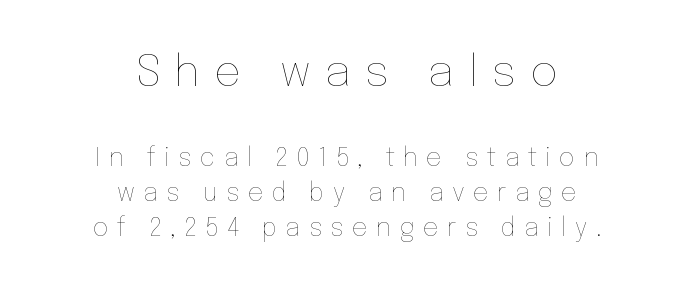
The image shows 43 px thin type, upright; set centered, normal line spacing (1.39x), unusually wide letter spacing (+0.33 em), not underlined; the first (top) block is 1.72x larger; low stroke contrast and a medium x-height.
